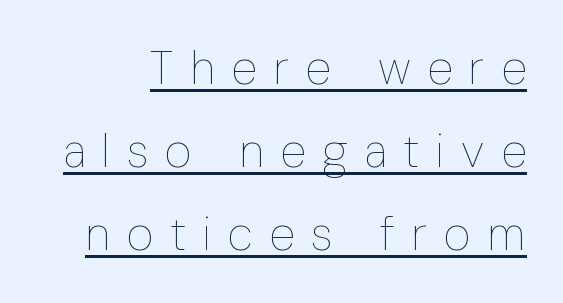
Q: Is the text bold? A: No.
Q: Is the text italic (slanted)? A: No, it is upright.
Q: Is the text underlined? A: Yes.
Q: Is the spacing between letters normal or unusually wide? A: Unusually wide.
Q: Width (condensed, normal, or wide)? A: Condensed.
Q: Stroke contrast? A: Low.
Q: x-height? A: Medium.
Q: Monospaced? A: No.
